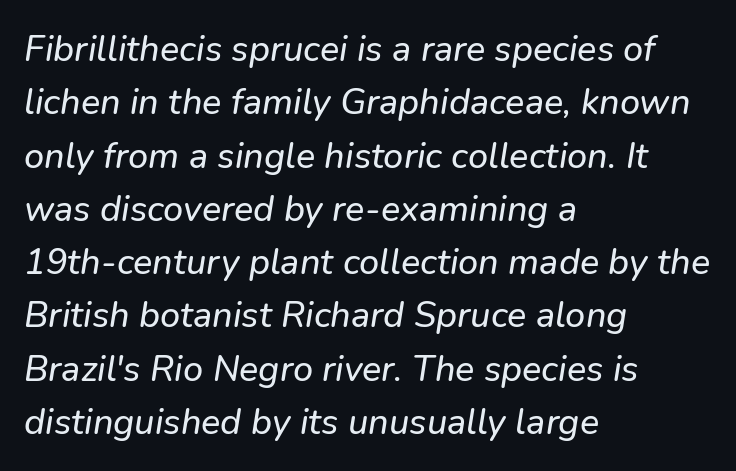
{"italic": "yes", "lean": "right", "slant_degrees": 9, "width": "normal", "stroke_contrast": "low", "x_height": "medium", "monospaced": "no", "underline": "no", "align": "left", "line_spacing": "normal", "line_spacing_ratio": 1.48, "letter_spacing": "normal", "letter_spacing_em": 0.0, "glyph_px": 36}
